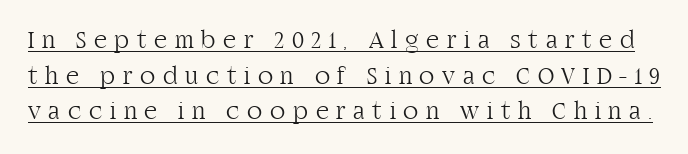
The letters stand straight up with perfectly vertical stems. Inter-character spacing is expanded well beyond the font's built-in metrics. This reads as an unemphasized weight, regular at the heaviest. Decoration check: the copy is underlined.
